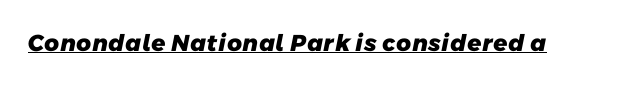
Q: Is the text bold? A: Yes.
Q: Is the text underlined? A: Yes.
Q: Is the spacing between letters normal or unusually wide? A: Normal.
